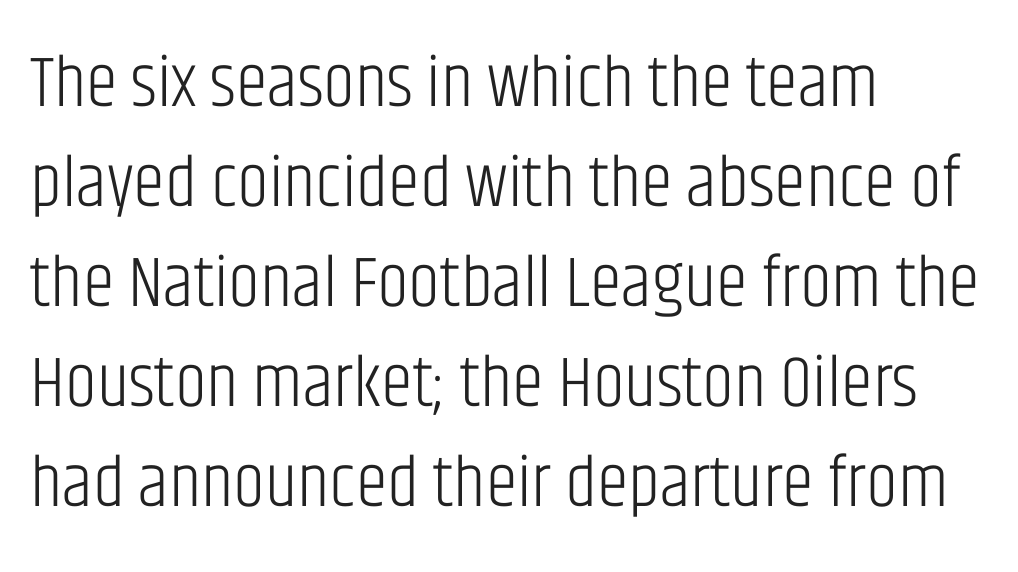
{"serif": "no", "italic": "no", "bold": "no", "weight": "light", "width": "condensed", "stroke_contrast": "low", "x_height": "large", "monospaced": "no", "underline": "no", "align": "left", "line_spacing": "normal", "line_spacing_ratio": 1.39, "letter_spacing": "normal", "letter_spacing_em": 0.0, "glyph_px": 72}
